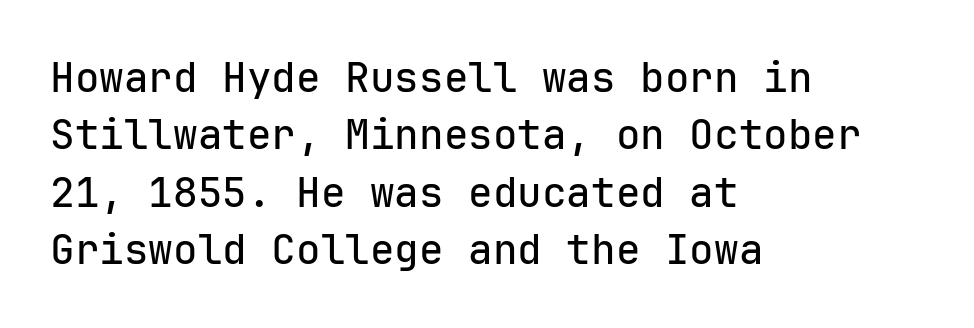
{"serif": "no", "italic": "no", "width": "normal", "stroke_contrast": "low", "x_height": "medium", "monospaced": "yes", "underline": "no", "align": "left", "line_spacing": "normal", "line_spacing_ratio": 1.4, "letter_spacing": "normal", "letter_spacing_em": 0.0, "glyph_px": 41}
